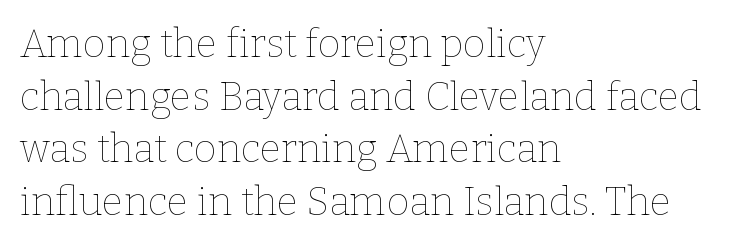
Q: Is the text bold? A: No.
Q: Is the text italic (slanted)? A: No, it is upright.
Q: Is the text underlined? A: No.
Q: How is the paragraph aligned? A: Left-aligned.
Q: Is the spacing between letters normal or unusually wide? A: Normal.
Q: Is the spacing between lines tight, normal or loose? A: Normal.
Q: Width (condensed, normal, or wide)? A: Normal.
Q: Stroke contrast? A: Low.
Q: x-height? A: Medium.
Q: Monospaced? A: No.
